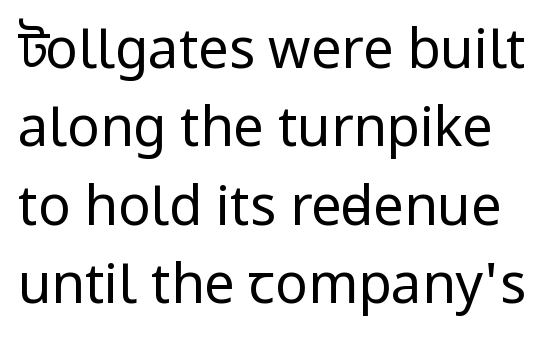
The image shows 54 px regular-weight, condensed sans-serif type, upright; set normal line spacing (1.45x), normal letter spacing, not underlined; low stroke contrast and a large x-height.
